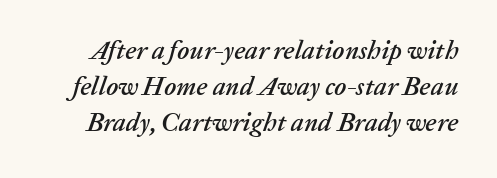
Horizontal bands of white between lines are of average thickness. The zone under the glyphs is completely vacant. Is the type slanted? Yes — the strokes lean at a clear angle. Standard letterfit; no display-style spreading of the glyphs.
